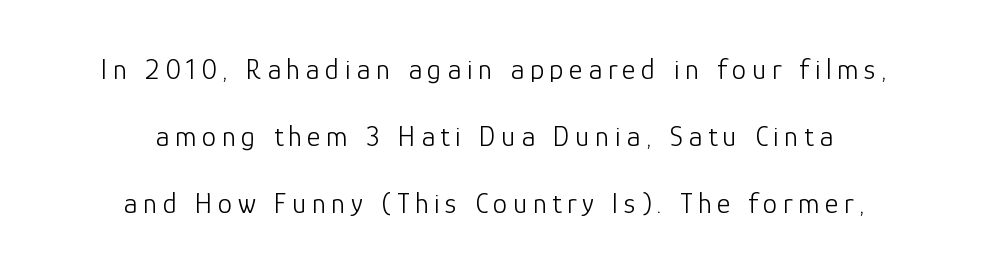
{"serif": "no", "italic": "no", "bold": "no", "weight": "light", "width": "normal", "stroke_contrast": "low", "x_height": "medium", "monospaced": "no", "underline": "no", "align": "center", "line_spacing": "loose", "line_spacing_ratio": 2.31, "glyph_px": 29}
